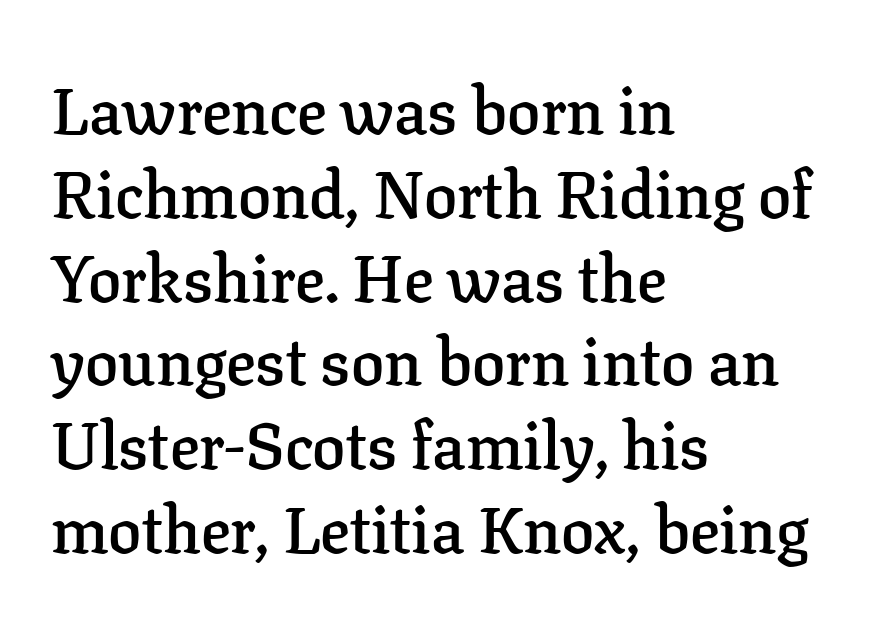
Only glyphs here, with clear space below each row. You could call the tracking neutral — neither tight nor loose. A typesetter would mark this as roman, not italic. Normally led — the rows are evenly, conventionally spaced. Spacing verdict: proportional, widths tailored to each character.
